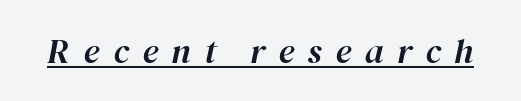
Q: Is the text italic (slanted)? A: Yes, it leans right by about 12 degrees.
Q: Is the text underlined? A: Yes.
Q: Is the spacing between letters normal or unusually wide? A: Unusually wide.
Q: Width (condensed, normal, or wide)? A: Normal.
Q: Stroke contrast? A: High.
Q: x-height? A: Medium.
Q: Monospaced? A: No.
